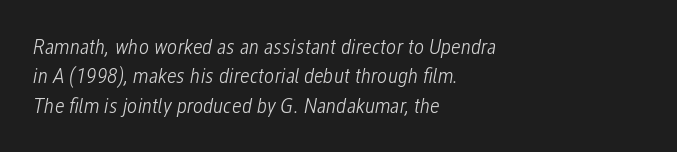
In terms of letterspacing, this is plain default setting. Leading matches the norm, producing a regular column. The words here are not underlined. When letters slant like this, we call the style italic.
